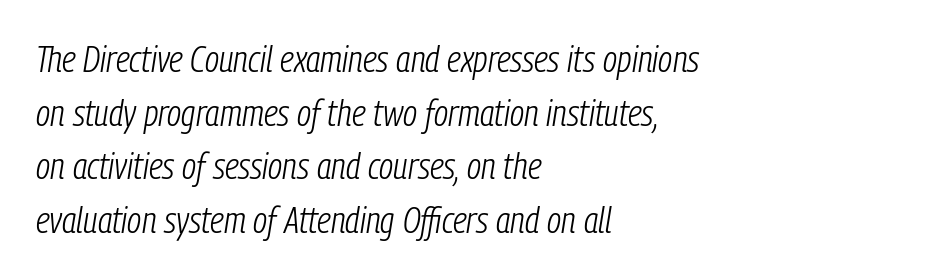
The image shows 37 px light, condensed type, italic (leaning right); set left-aligned, normal line spacing (1.45x), normal letter spacing, not underlined; low stroke contrast and a medium x-height.
